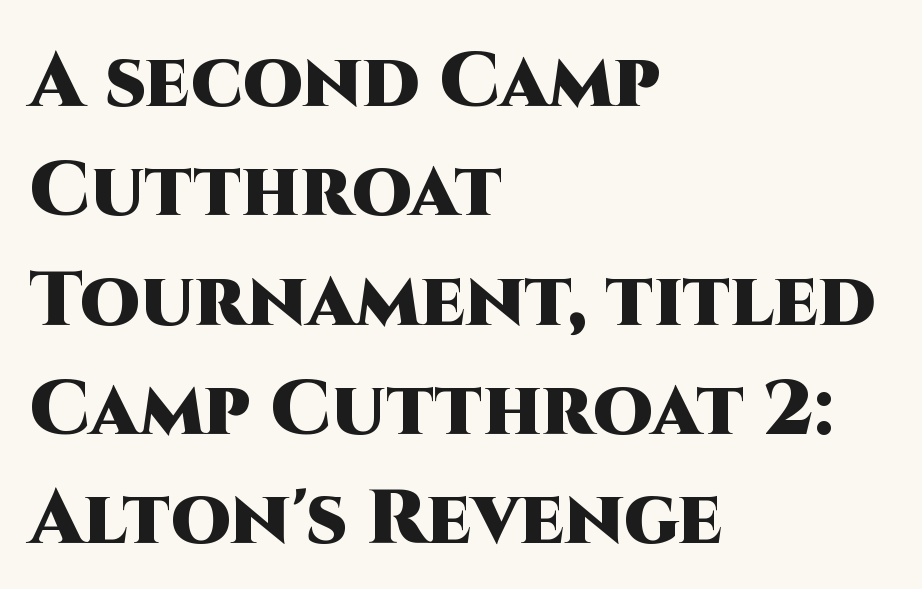
{"serif": "no", "italic": "no", "bold": "yes", "weight": "heavy", "width": "normal", "stroke_contrast": "high", "x_height": "large", "monospaced": "no", "underline": "no", "align": "left", "line_spacing": "normal", "line_spacing_ratio": 1.42, "letter_spacing": "normal", "letter_spacing_em": 0.0, "glyph_px": 77}
